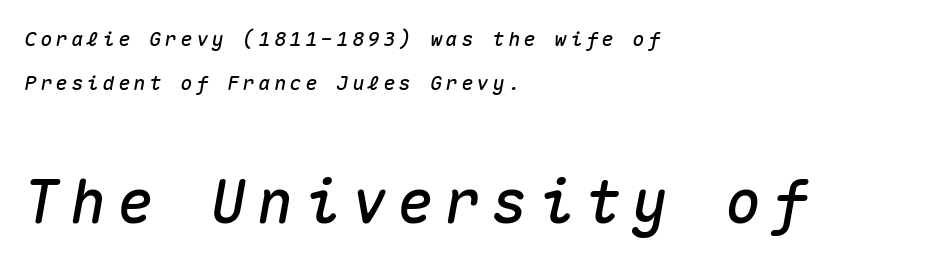
Any mark beneath the type? The region is blank. Spacing verdict: monospaced, one width for all characters. The passage shown leans; its letterforms are oblique. Each new line begins a long way beneath the previous one. Visually, the bottom section dominates because its glyphs are scaled up.
